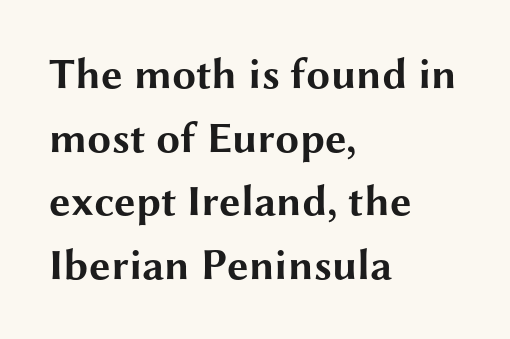
Quick note: interline space is typical. The face used here has the dense, thick strokes of a bold. The passage shown is not underscored anywhere. The glyphs in this specimen are sans serif.
